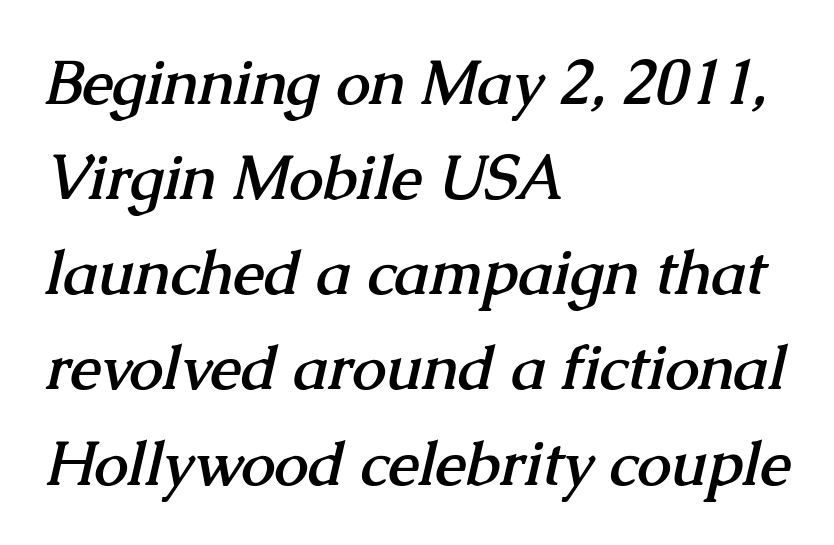
The image shows 61 px semibold serif type; set left-aligned, normal line spacing (1.56x), normal letter spacing, not underlined; medium stroke contrast and a medium x-height.
